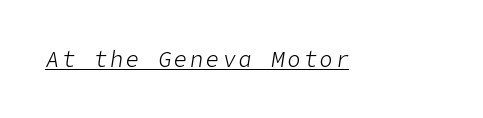
{"italic": "yes", "lean": "right", "slant_degrees": 9, "bold": "no", "underline": "yes", "glyph_px": 22}
